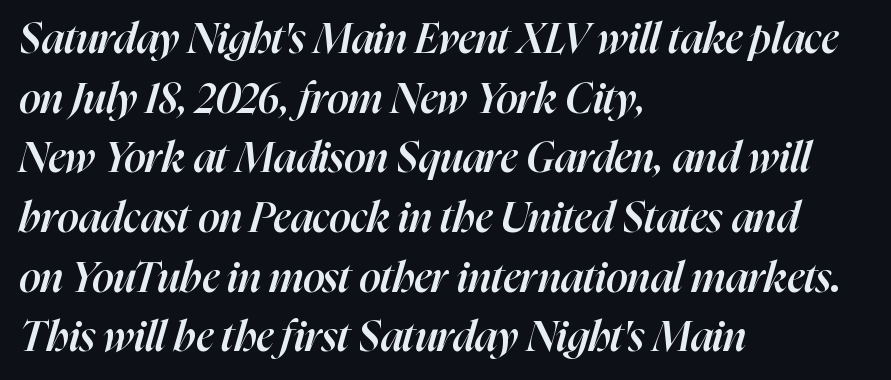
Here the designer chose a conventional face with non-uniform glyph widths. A bare baseline throughout the passage. Weight check: semibold — heavier than regular, not quite bold. Rendered with sloped, italic letterforms. Honestly, the row spacing looks completely unremarkable.
